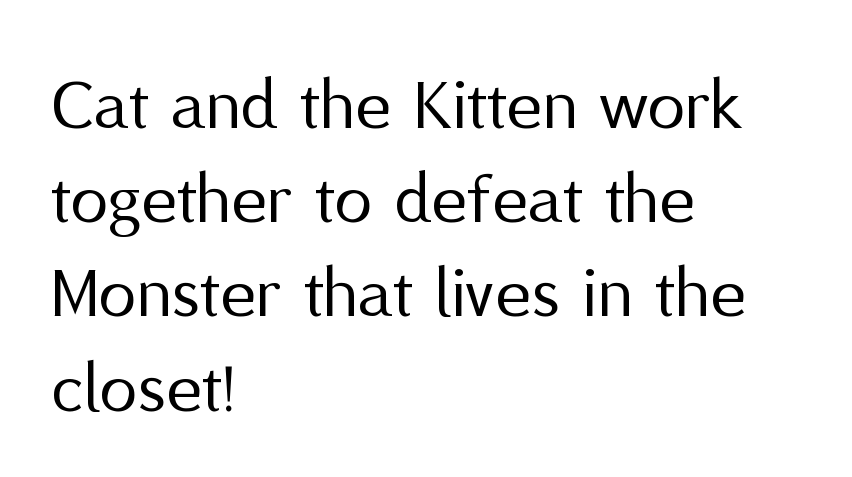
Q: Is the text bold? A: No.
Q: Is the text italic (slanted)? A: No, it is upright.
Q: Is the typeface a serif or a sans-serif typeface? A: Sans-serif.
Q: Is the text underlined? A: No.
Q: How is the paragraph aligned? A: Left-aligned.
Q: Is the spacing between letters normal or unusually wide? A: Normal.
Q: Width (condensed, normal, or wide)? A: Normal.
Q: Stroke contrast? A: Medium.
Q: x-height? A: Medium.
Q: Monospaced? A: No.
